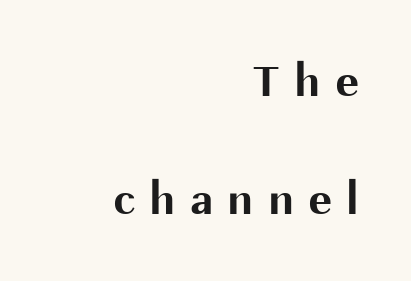
{"serif": "no", "italic": "no", "bold": "yes", "weight": "bold", "width": "normal", "stroke_contrast": "medium", "x_height": "medium", "monospaced": "no", "underline": "no", "align": "right", "line_spacing": "loose", "line_spacing_ratio": 2.46, "letter_spacing": "wide", "letter_spacing_em": 0.33, "glyph_px": 48}
